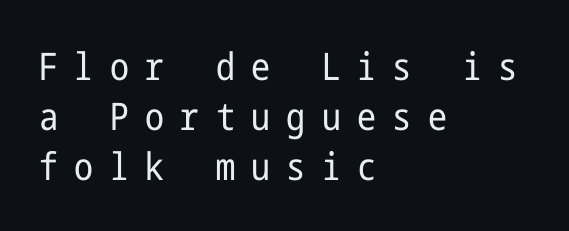
The image shows 38 px regular-weight, condensed sans-serif type, upright; set left-aligned, normal line spacing (1.31x), unusually wide letter spacing (+0.43 em), not underlined; low stroke contrast and a medium x-height.
